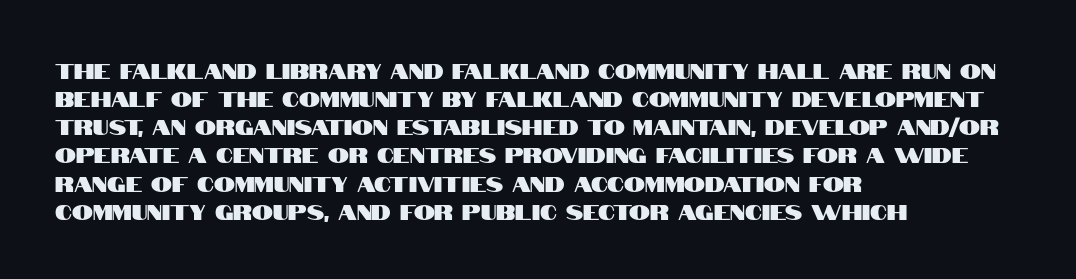
{"italic": "no", "underline": "no", "align": "left", "line_spacing": "normal", "line_spacing_ratio": 1.34, "letter_spacing": "normal", "letter_spacing_em": 0.0, "glyph_px": 21}
